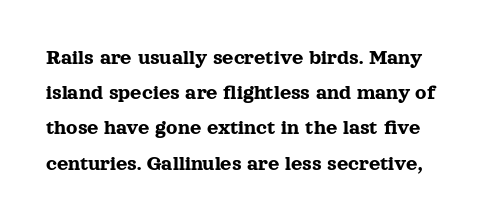
Q: Is the text italic (slanted)? A: No, it is upright.
Q: Is the text underlined? A: No.
Q: Is the spacing between letters normal or unusually wide? A: Normal.
Q: Is the spacing between lines tight, normal or loose? A: Normal.
